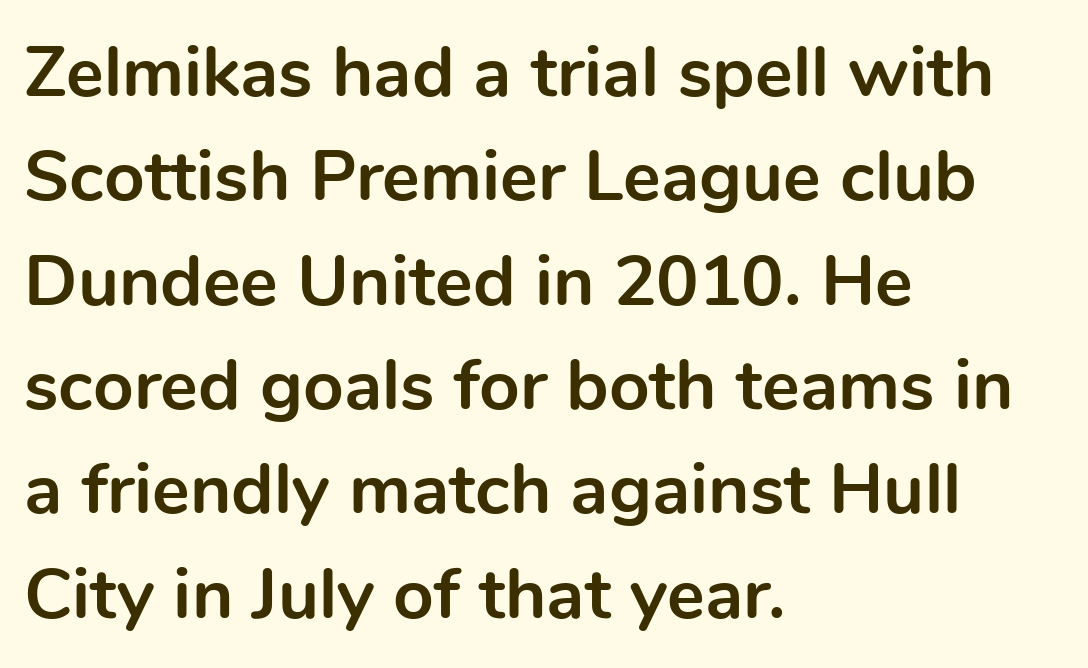
Check the space under the baseline: it is left empty. Spacing verdict: proportional, widths tailored to each character. The setting favours the left margin, as ordinary paragraphs usually do. This rendering leaves character spacing at its baseline value. These lines are composed in type without serifs. The leading is moderate, giving the passage an even texture.
